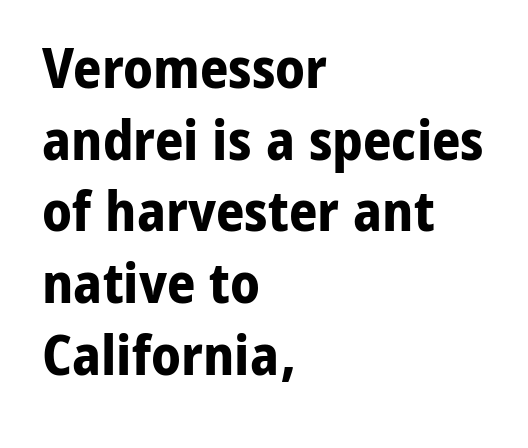
Q: Is the text bold? A: Yes.
Q: Is the text italic (slanted)? A: No, it is upright.
Q: Is the typeface a serif or a sans-serif typeface? A: Sans-serif.
Q: Is the text underlined? A: No.
Q: How is the paragraph aligned? A: Left-aligned.
Q: Is the spacing between letters normal or unusually wide? A: Normal.
Q: Is the spacing between lines tight, normal or loose? A: Normal.
Q: Width (condensed, normal, or wide)? A: Normal.
Q: Stroke contrast? A: Low.
Q: x-height? A: Medium.
Q: Monospaced? A: No.
